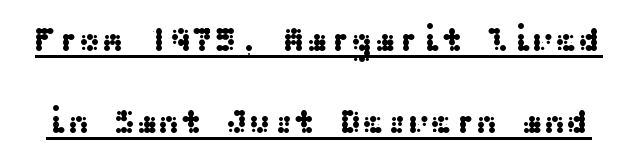
The image shows 34 px wide sans-serif type, upright; set loose line spacing (2.4x), normal letter spacing, underlined; medium stroke contrast and a medium x-height.
